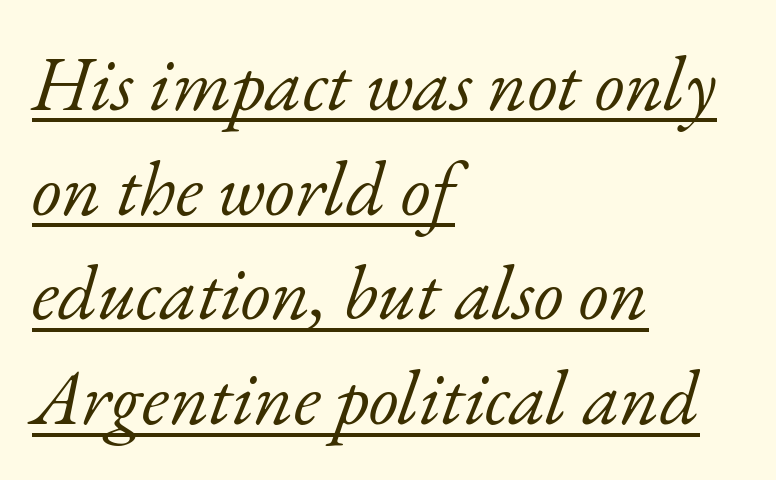
{"serif": "yes", "italic": "yes", "lean": "right", "slant_degrees": 17, "bold": "no", "weight": "light", "width": "normal", "stroke_contrast": "low", "x_height": "small", "monospaced": "no", "underline": "yes", "align": "left", "line_spacing": "normal", "line_spacing_ratio": 1.36, "letter_spacing": "normal", "letter_spacing_em": 0.0, "glyph_px": 77}
